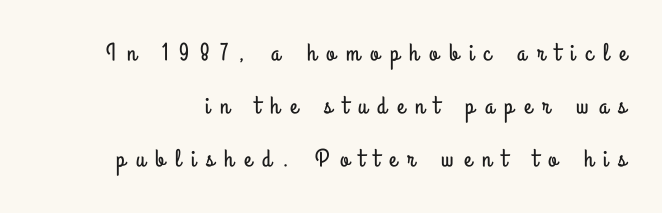
This sample uses an upright cut, with every glyph sitting square on the baseline. Words appear elongated and porous because spacing is wide. Quick note: underline off. The line-height multiplier appears high, well above default.
